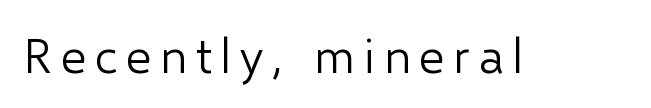
The image shows 49 px light sans-serif type, upright; set not underlined; low stroke contrast and a medium x-height.
